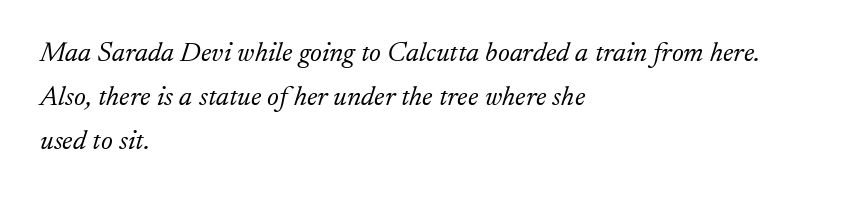
{"serif": "yes", "italic": "yes", "lean": "right", "slant_degrees": 17, "bold": "no", "weight": "light", "width": "normal", "stroke_contrast": "low", "x_height": "small", "monospaced": "no", "underline": "no", "align": "left", "line_spacing": "normal", "line_spacing_ratio": 1.57, "letter_spacing": "normal", "letter_spacing_em": 0.0, "glyph_px": 28}
